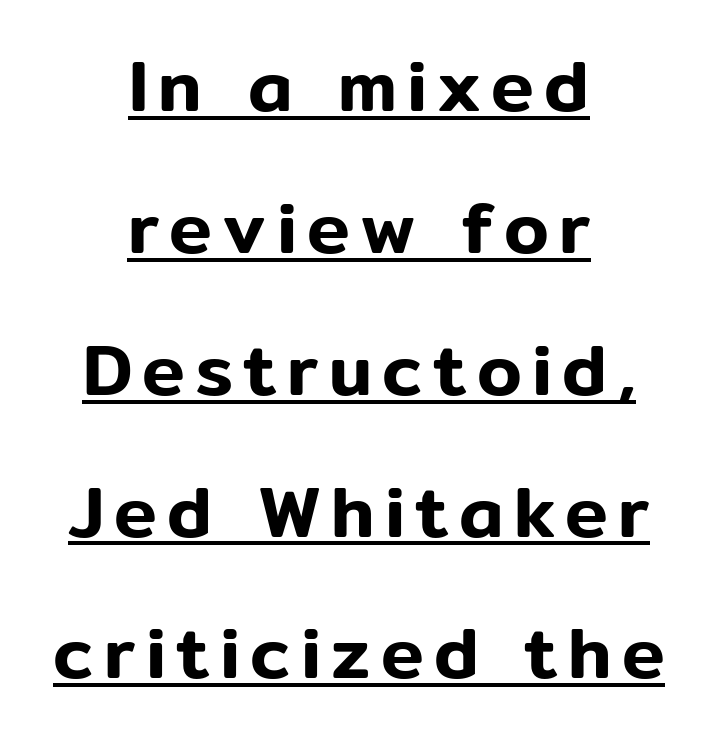
{"serif": "no", "italic": "no", "width": "normal", "stroke_contrast": "low", "x_height": "medium", "monospaced": "no", "underline": "yes", "align": "center", "line_spacing": "loose", "line_spacing_ratio": 1.97, "glyph_px": 72}
